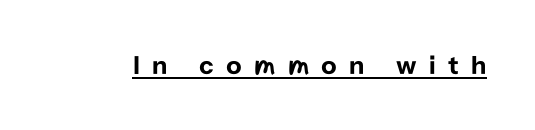
Q: Is the text italic (slanted)? A: No, it is upright.
Q: Is the text underlined? A: Yes.
Q: Is the spacing between letters normal or unusually wide? A: Unusually wide.
